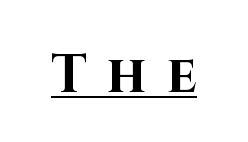
The glyphs in this specimen are sans serif. The gaps between neighbouring characters are conspicuously large. Compared with an ordinary text face, these strokes are far heavier — a full bold. Proportional: the letters do not fall into vertical columns. Notice how the stems are strictly vertical — no italics here.
